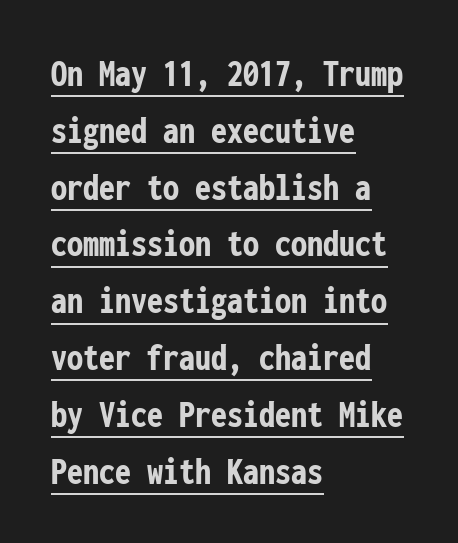
{"serif": "no", "italic": "no", "bold": "yes", "weight": "semibold", "width": "condensed", "stroke_contrast": "low", "x_height": "medium", "monospaced": "yes", "underline": "yes", "align": "left", "line_spacing": "normal", "line_spacing_ratio": 1.42, "letter_spacing": "normal", "letter_spacing_em": 0.0, "glyph_px": 40}
